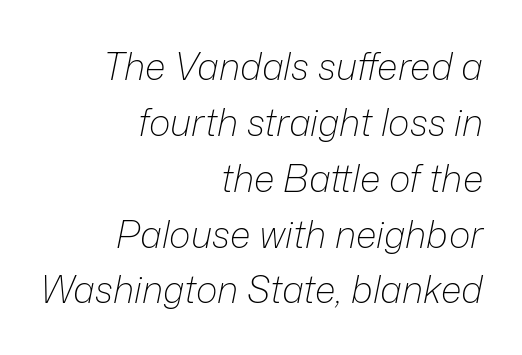
The image shows 37 px light type, italic (leaning right); set right-aligned, normal line spacing (1.51x), normal letter spacing, not underlined; low stroke contrast and a medium x-height.
